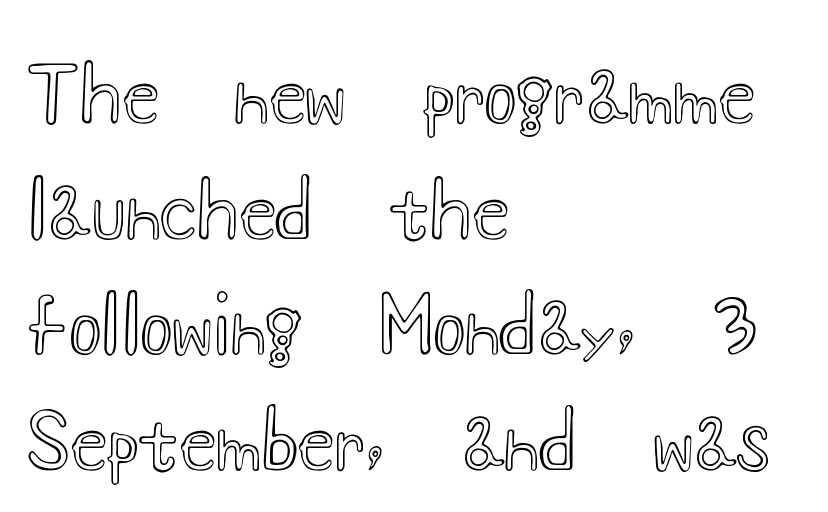
The image shows 76 px wide type, upright; set left-aligned, normal line spacing (1.52x), normal letter spacing, not underlined; a small x-height.
